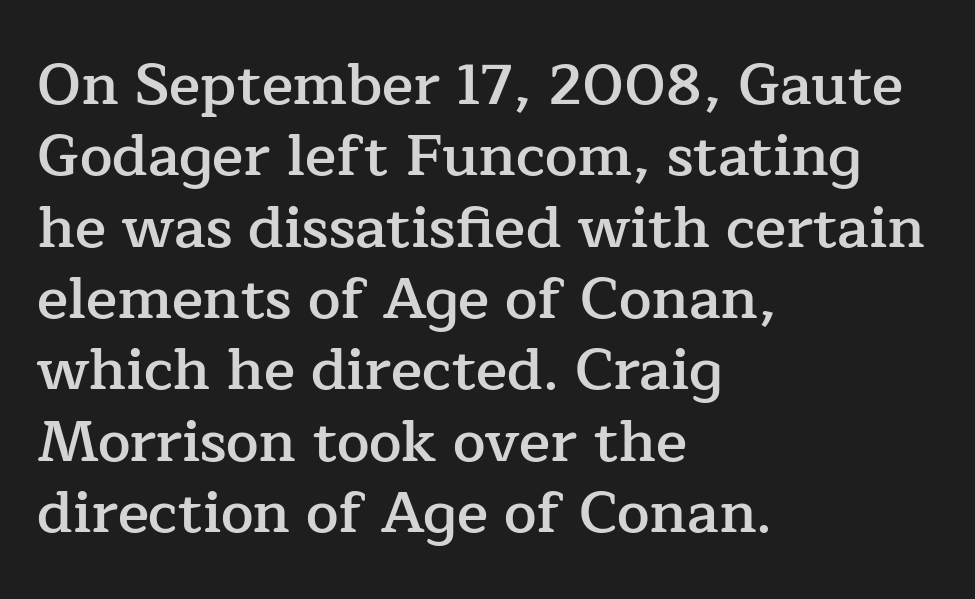
The image shows 58 px semibold serif type, upright; set left-aligned, line spacing 1.23x, normal letter spacing, not underlined; low stroke contrast and a medium x-height.
